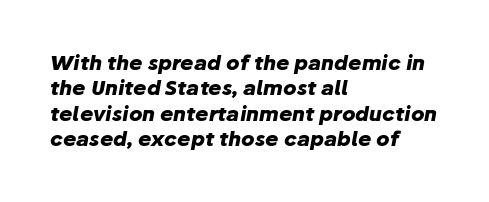
What stands out about the letter spacing? Nothing — it is the standard amount. A student would call this left alignment; a typographer would say flush left, rag right. The specimen omits any rule beneath the text block's lines. Reading down the column, the eye jumps a familiar distance to each next line. Emphasis-style slanted type is in use. Thick stems and heavy bowls — unmistakably bold.
